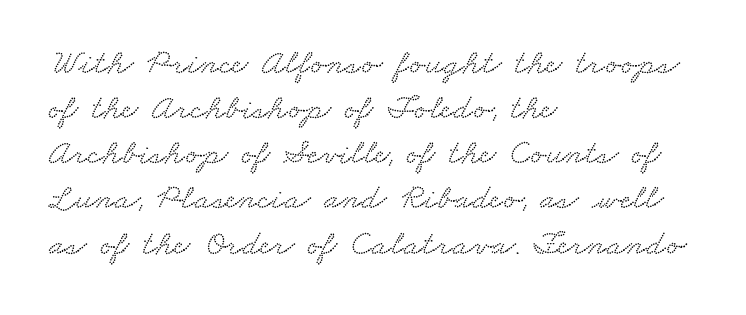
Q: Is the typeface a serif or a sans-serif typeface? A: Serif.
Q: Is the text underlined? A: No.
Q: How is the paragraph aligned? A: Left-aligned.
Q: Is the spacing between letters normal or unusually wide? A: Normal.
Q: Is the spacing between lines tight, normal or loose? A: Normal.
Q: Width (condensed, normal, or wide)? A: Wide.
Q: Stroke contrast? A: Low.
Q: x-height? A: Small.
Q: Monospaced? A: No.
